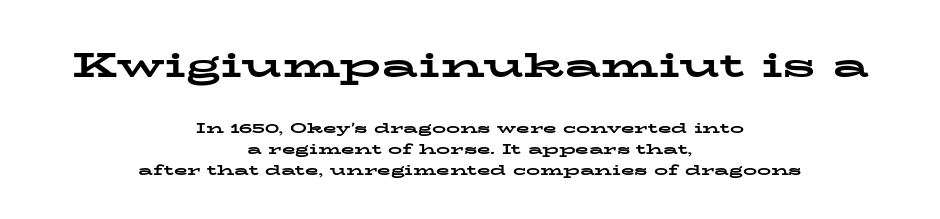
Q: Is the text bold? A: Yes.
Q: Is the text italic (slanted)? A: No, it is upright.
Q: Is the typeface a serif or a sans-serif typeface? A: Serif.
Q: Is the text underlined? A: No.
Q: How is the paragraph aligned? A: Centered.
Q: Is the spacing between letters normal or unusually wide? A: Normal.
Q: Is the spacing between lines tight, normal or loose? A: Normal.
Q: Which block of text is set in a larger size, the first (top) or the second (bottom)? A: The first (top) one.
Q: Width (condensed, normal, or wide)? A: Wide.
Q: Stroke contrast? A: Low.
Q: x-height? A: Medium.
Q: Monospaced? A: No.
